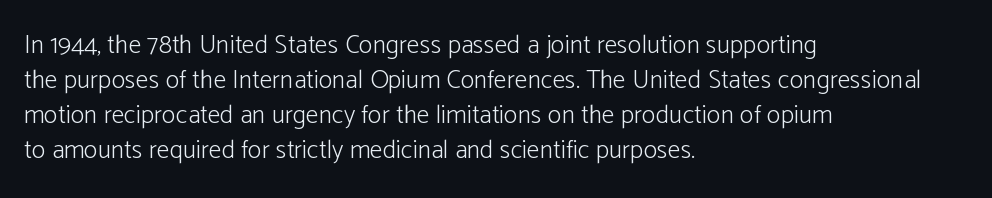
{"italic": "no", "bold": "no", "underline": "no", "align": "left", "line_spacing": "normal", "line_spacing_ratio": 1.35, "letter_spacing": "normal", "letter_spacing_em": 0.0, "glyph_px": 26}
